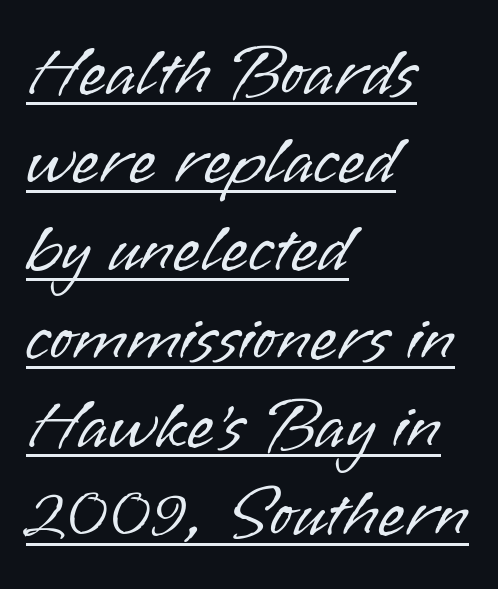
The image shows 70 px light sans-serif type; set left-aligned, normal line spacing (1.26x), normal letter spacing, underlined; low stroke contrast and a small x-height.
